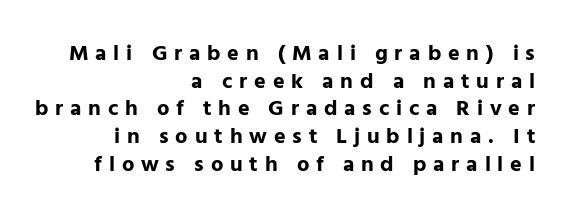
{"italic": "no", "bold": "yes", "underline": "no", "align": "right", "line_spacing": "normal", "line_spacing_ratio": 1.26, "letter_spacing": "wide", "letter_spacing_em": 0.31, "glyph_px": 22}
